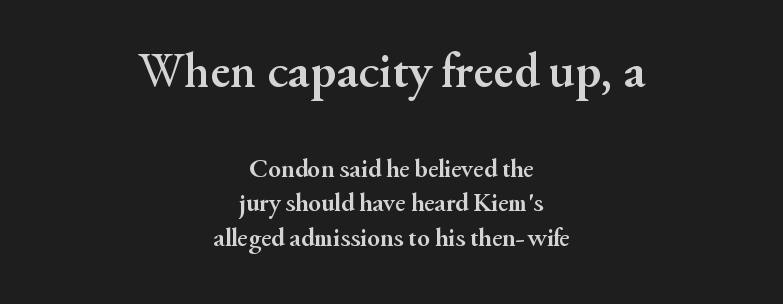
You could not count columns in this text — the font is proportionally spaced. The space directly below the letters is spotless. A roman cut, with each character standing at attention. A normal amount of white space separates one row of letters from the next.
